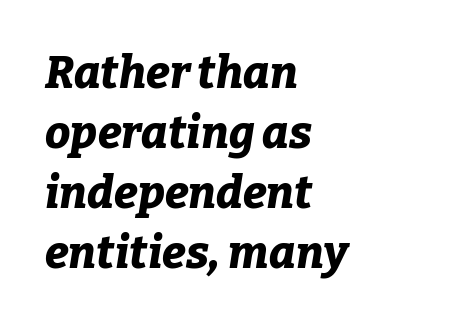
Q: Is the text bold? A: Yes.
Q: Is the text italic (slanted)? A: Yes, it leans right by about 9 degrees.
Q: Is the text underlined? A: No.
Q: How is the paragraph aligned? A: Left-aligned.
Q: Is the spacing between letters normal or unusually wide? A: Normal.
Q: Is the spacing between lines tight, normal or loose? A: Normal.
Q: Width (condensed, normal, or wide)? A: Normal.
Q: Stroke contrast? A: Low.
Q: x-height? A: Medium.
Q: Monospaced? A: No.
